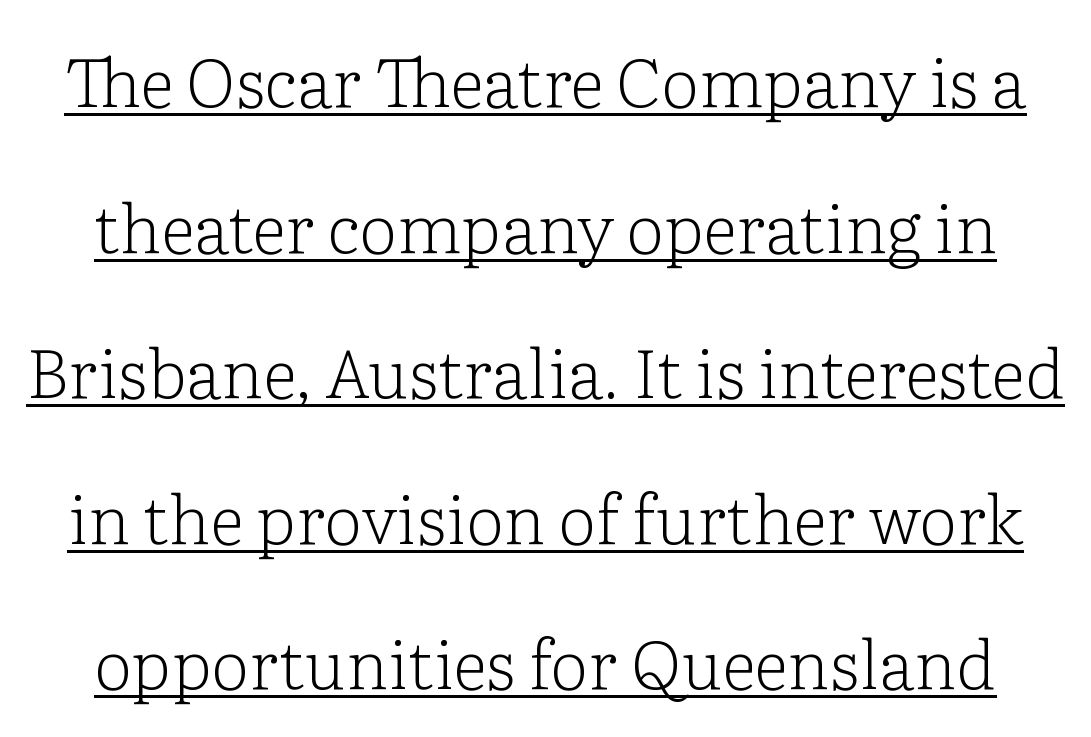
The image shows 68 px light serif type, upright; set loose line spacing (2.14x), normal letter spacing, underlined; low stroke contrast and a medium x-height.
